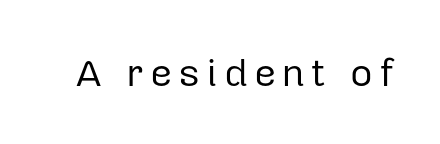
{"serif": "no", "italic": "no", "bold": "no", "weight": "regular", "width": "normal", "stroke_contrast": "low", "x_height": "medium", "monospaced": "no", "underline": "no", "glyph_px": 39}
